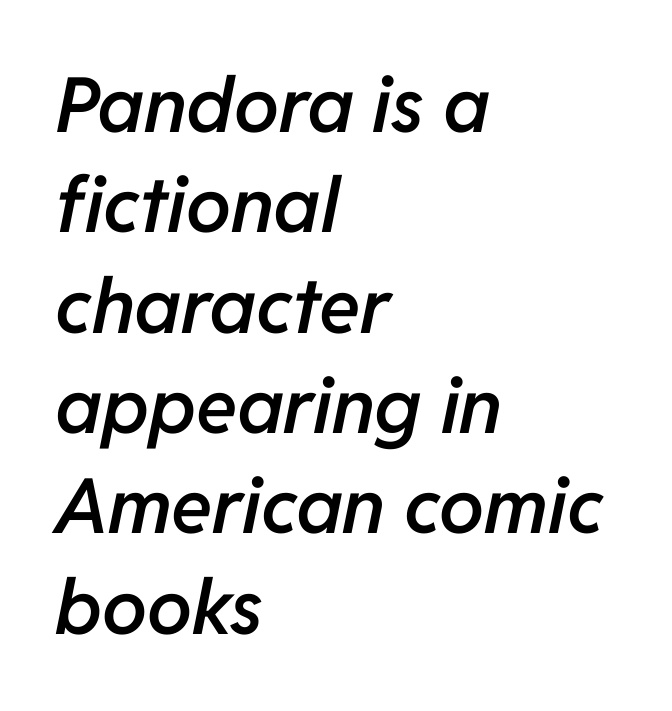
{"italic": "yes", "lean": "right", "slant_degrees": 11, "bold": "semi", "weight": "semibold", "width": "normal", "stroke_contrast": "low", "x_height": "medium", "monospaced": "no", "underline": "no", "align": "left", "line_spacing": "normal", "line_spacing_ratio": 1.32, "letter_spacing": "normal", "letter_spacing_em": 0.0, "glyph_px": 76}
